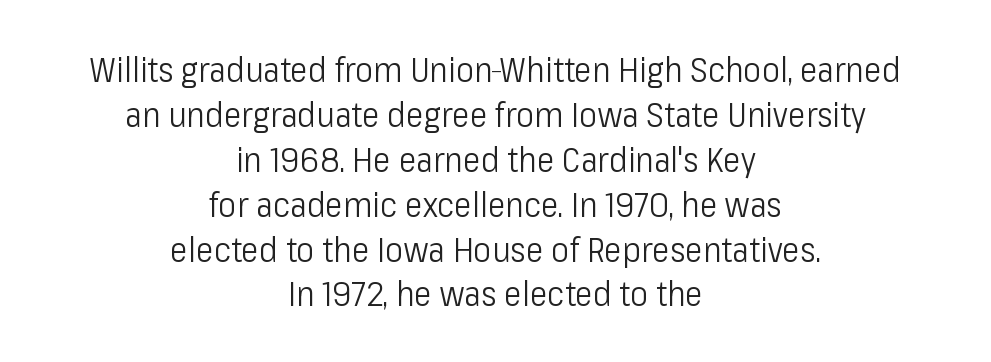
Q: Is the text bold? A: No.
Q: Is the text italic (slanted)? A: No, it is upright.
Q: Is the typeface a serif or a sans-serif typeface? A: Sans-serif.
Q: Is the text underlined? A: No.
Q: How is the paragraph aligned? A: Centered.
Q: Is the spacing between letters normal or unusually wide? A: Normal.
Q: Is the spacing between lines tight, normal or loose? A: Normal.
Q: Width (condensed, normal, or wide)? A: Condensed.
Q: Stroke contrast? A: Low.
Q: x-height? A: Medium.
Q: Monospaced? A: No.
